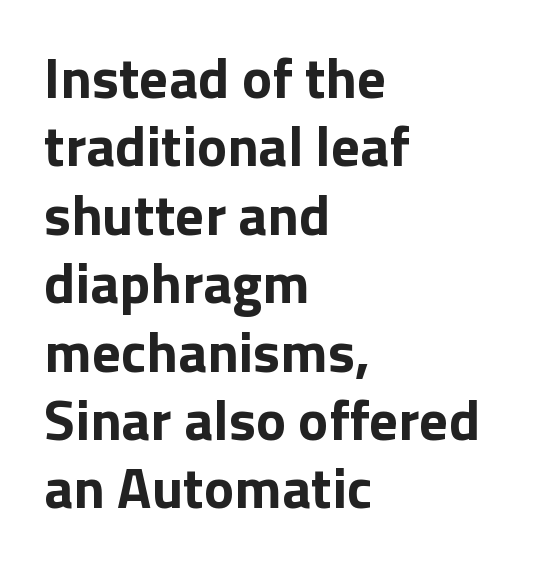
Q: Is the text bold? A: Yes.
Q: Is the text italic (slanted)? A: No, it is upright.
Q: Is the typeface a serif or a sans-serif typeface? A: Sans-serif.
Q: Is the text underlined? A: No.
Q: How is the paragraph aligned? A: Left-aligned.
Q: Is the spacing between letters normal or unusually wide? A: Normal.
Q: Width (condensed, normal, or wide)? A: Normal.
Q: Stroke contrast? A: Low.
Q: x-height? A: Medium.
Q: Monospaced? A: No.
